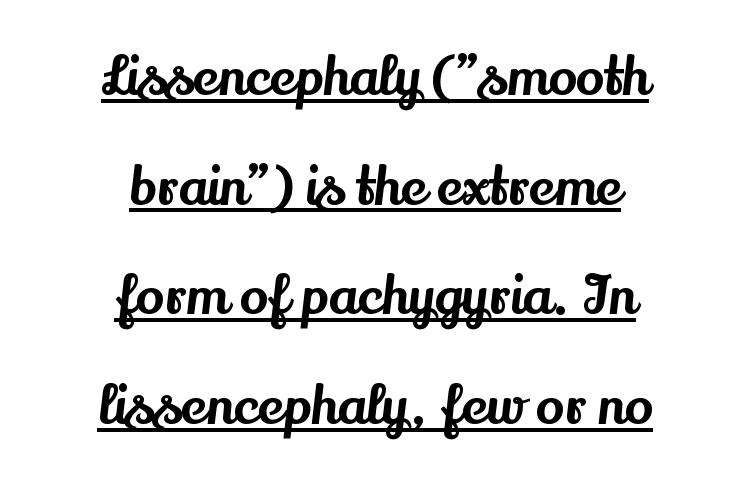
The image shows 53 px serif type; set centered, loose line spacing (2.07x), normal letter spacing, underlined; medium stroke contrast and a small x-height.
